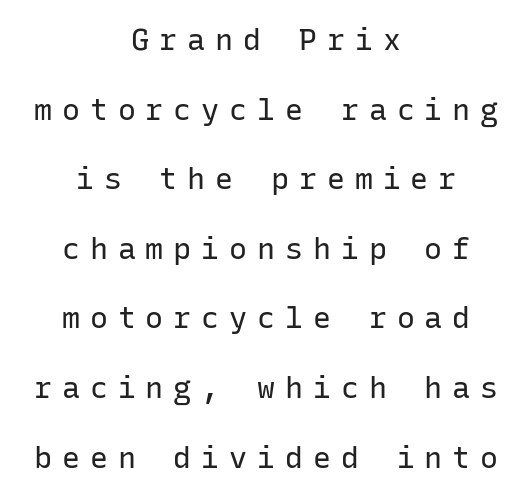
Both edges are ragged and mirror each other, which tells us the setting is centered. Rendered with straight, roman letterforms. A typesetter would call this monospace, since all characters share one set width. The letters carry no serifs — their stems end cleanly without finishing strokes.
